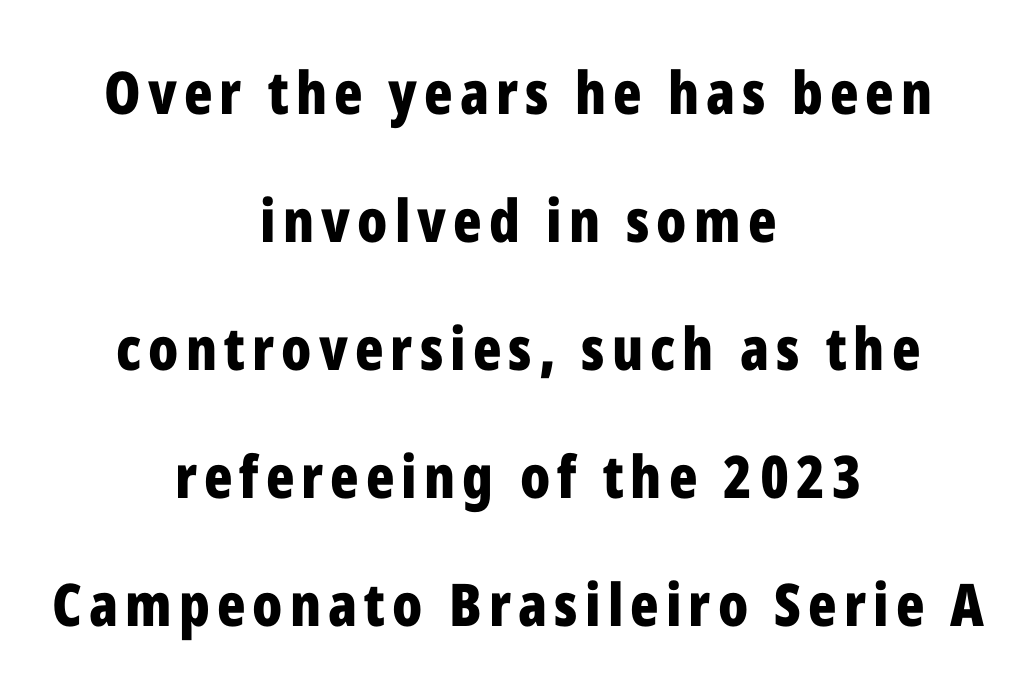
These lines stand farther apart than default settings would place them. This sample has the flowing, uneven cadence of proportional lettering. Look at the stroke-to-counter ratio: heavy, a bold. The specimen omits any rule beneath the text block's lines.
